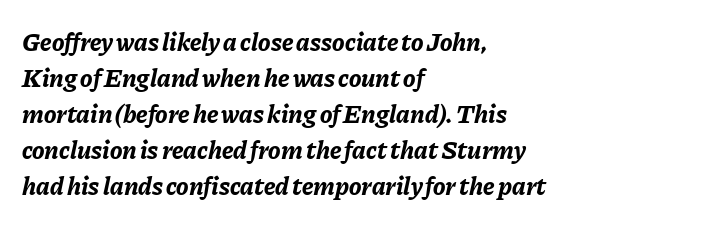
Q: Is the text bold? A: Yes.
Q: Is the text italic (slanted)? A: Yes, it leans right by about 11 degrees.
Q: Is the text underlined? A: No.
Q: How is the paragraph aligned? A: Left-aligned.
Q: Is the spacing between letters normal or unusually wide? A: Normal.
Q: Is the spacing between lines tight, normal or loose? A: Normal.
